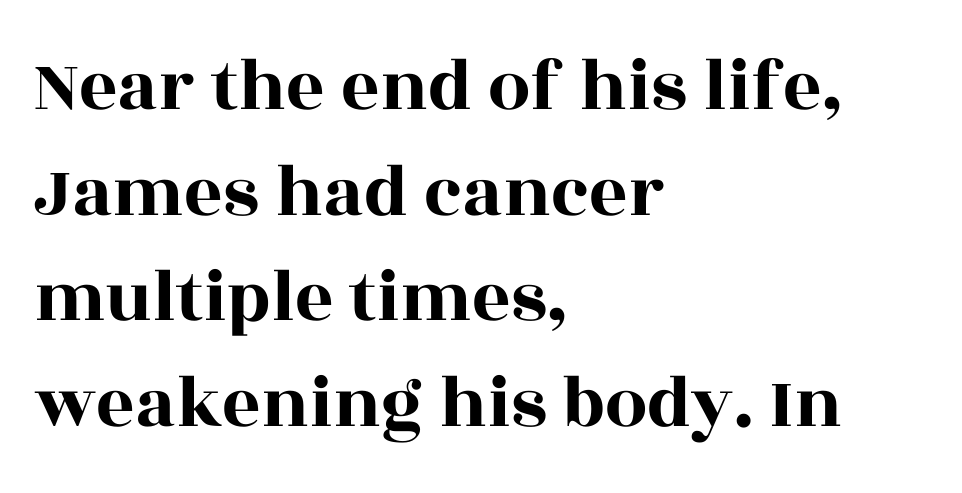
The passage is arranged the way most books set body copy — flush left. Small tapered or slab feet sit at the stroke ends, so this counts as serif. These lines are rendered in a variable-pitch font. This block has exactly the height ordinary leading produces. When letters stand straight like this, we call the style roman or upright. Nobody touched the tracking dial on this one.
